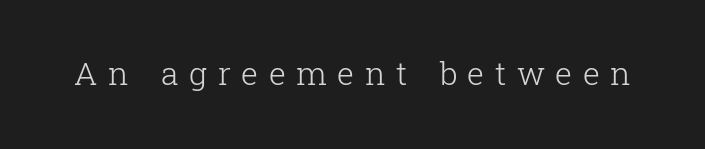
The image shows 32 px light serif type, upright; set unusually wide letter spacing (+0.33 em), not underlined; low stroke contrast and a medium x-height.
